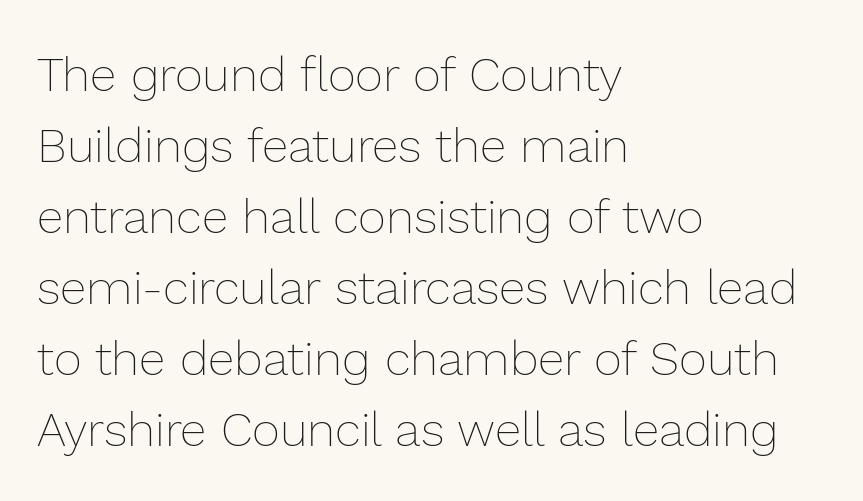
Alignment: flush left. The passage shown has conventional tracking throughout. If you drew a line through each stem, it would be perfectly vertical. The characters are drawn with everyday or finer stroke widths. Horizontal bands of white between lines are of average thickness. This rendering features lettering with no underline.
